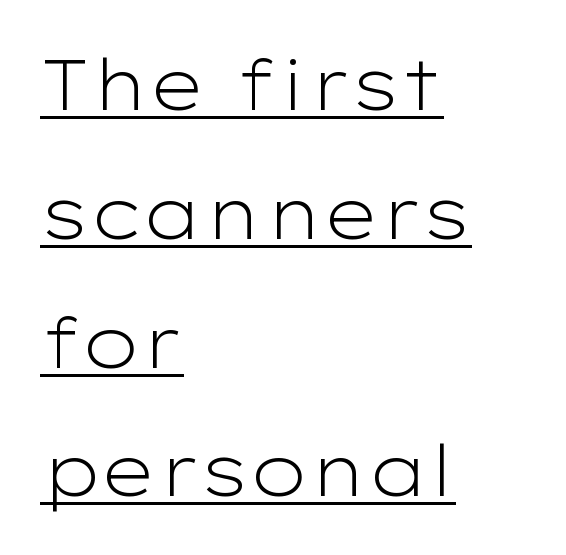
{"serif": "no", "italic": "no", "bold": "no", "weight": "light", "width": "wide", "stroke_contrast": "low", "x_height": "medium", "monospaced": "no", "underline": "yes", "align": "left", "line_spacing_ratio": 1.84, "letter_spacing": "normal", "letter_spacing_em": 0.0, "glyph_px": 70}
